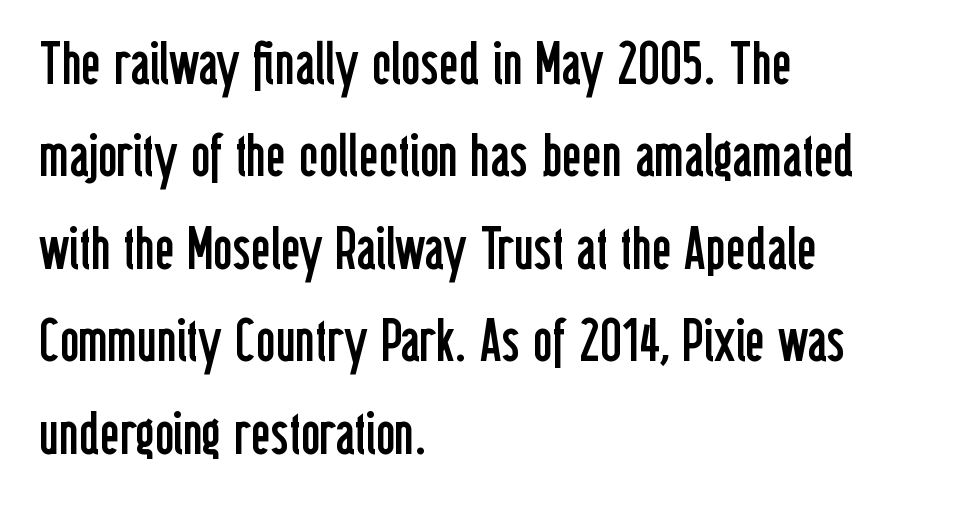
The image shows 60 px regular-weight, condensed sans-serif type, upright; set left-aligned, normal line spacing (1.54x), normal letter spacing, not underlined; low stroke contrast and a medium x-height.
